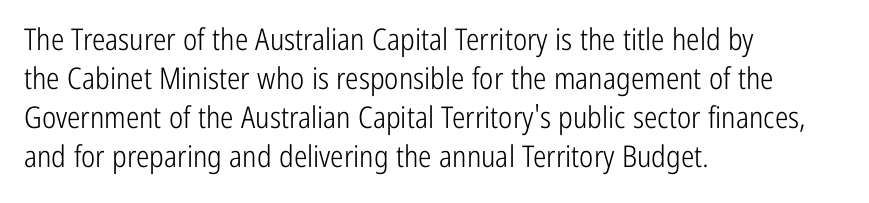
{"serif": "no", "italic": "no", "bold": "no", "weight": "light", "width": "condensed", "stroke_contrast": "low", "x_height": "medium", "monospaced": "no", "underline": "no", "align": "left", "line_spacing": "normal", "line_spacing_ratio": 1.3, "letter_spacing": "normal", "letter_spacing_em": 0.0, "glyph_px": 30}
